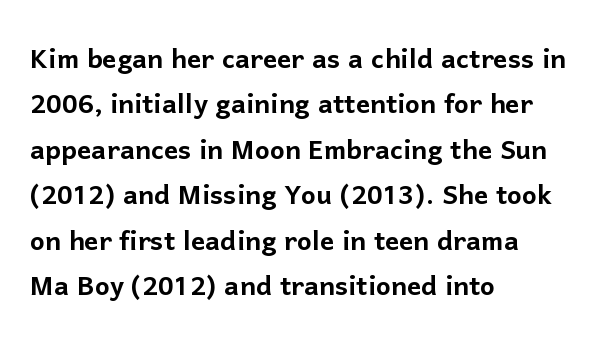
The lettering holds an erect, upright posture throughout. Every row of glyphs begins at an identical x-position on the left. This sample has the flowing, uneven cadence of proportional lettering. Is the letter spacing exaggerated? No — it looks like the ordinary default. Is this a sans? Yes — the strokes have no serifs.
